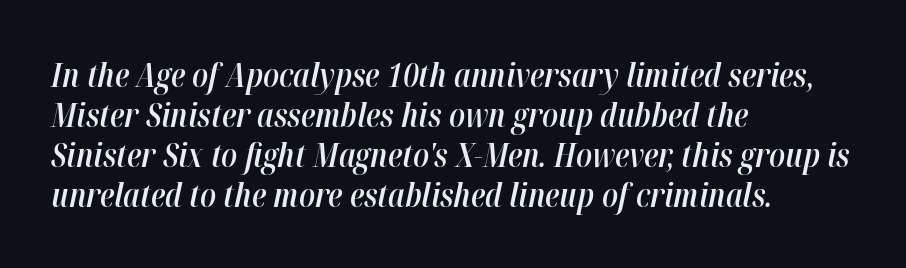
Q: Is the text bold? A: Semi-bold.
Q: Is the text italic (slanted)? A: Yes, it leans right by about 12 degrees.
Q: Is the text underlined? A: No.
Q: How is the paragraph aligned? A: Left-aligned.
Q: Is the spacing between letters normal or unusually wide? A: Normal.
Q: Width (condensed, normal, or wide)? A: Condensed.
Q: Stroke contrast? A: High.
Q: x-height? A: Medium.
Q: Monospaced? A: No.
